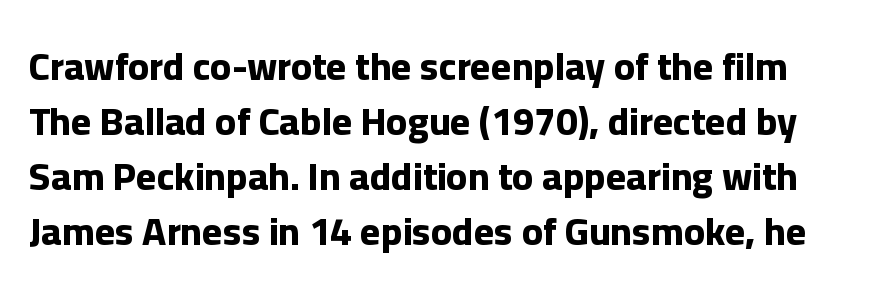
Does the weight exceed regular? Yes, all the way to bold. The foot of each line stays bare and open. I'd call this a sans setting — the letters go barefoot. The typography opts for an upright posture over an oblique one. The face used here is rendered with its standard letterfit. This block has exactly the height ordinary leading produces.
